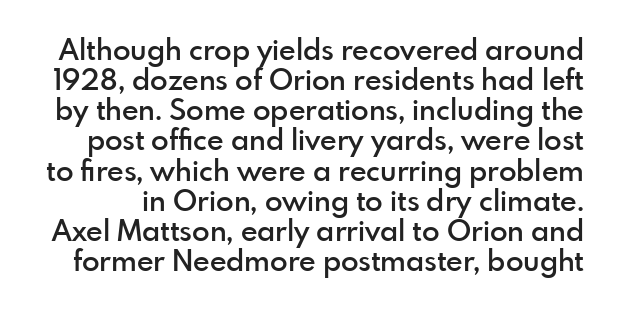
The baseline area is clear. Proportional: the letters do not fall into vertical columns. Moderately thickened strokes mark this as semibold type. Unlike italic type, these characters show no tilt at all. Compared with typical paragraphs, the rows here are closer together.
